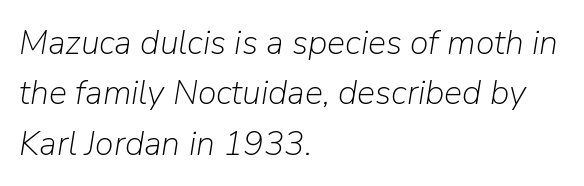
There's an unmistakable incline to the writing here. Descender tails drop into unmarked territory. The letterforms sit shoulder to shoulder at normal distance. The rendering uses natural spacing where letterforms have individual widths. One glance says typical: line gaps are just what's usual. This is not heavy type; no bold has been used.
